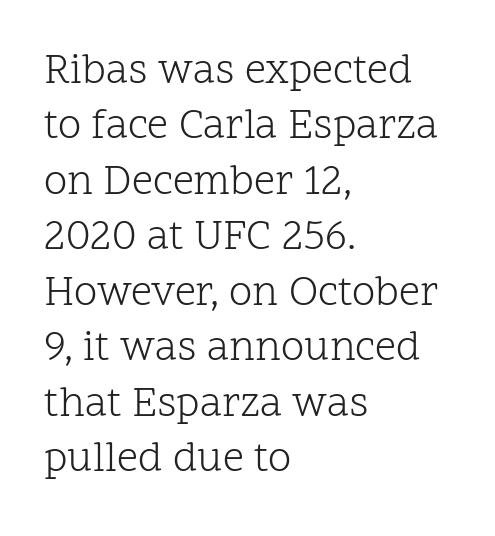
Q: Is the text bold? A: No.
Q: Is the text italic (slanted)? A: No, it is upright.
Q: Is the typeface a serif or a sans-serif typeface? A: Serif.
Q: Is the text underlined? A: No.
Q: How is the paragraph aligned? A: Left-aligned.
Q: Is the spacing between letters normal or unusually wide? A: Normal.
Q: Is the spacing between lines tight, normal or loose? A: Normal.
Q: Width (condensed, normal, or wide)? A: Normal.
Q: Stroke contrast? A: Low.
Q: x-height? A: Medium.
Q: Monospaced? A: No.
